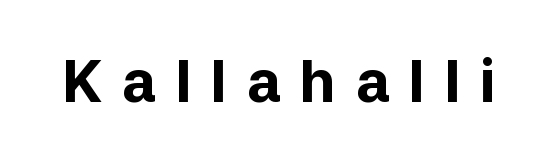
{"serif": "no", "italic": "no", "bold": "yes", "weight": "bold", "width": "normal", "stroke_contrast": "low", "x_height": "medium", "monospaced": "no", "underline": "no", "letter_spacing": "wide", "letter_spacing_em": 0.34, "glyph_px": 58}
